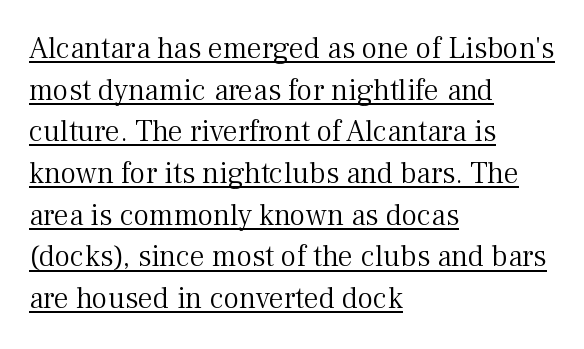
A serif font was chosen for this passage. The rendering uses natural spacing where letterforms have individual widths. Each line starts at the same left margin while the right side varies. Leading matches the norm, producing a regular column. Notice how the stems are strictly vertical — no italics here.
